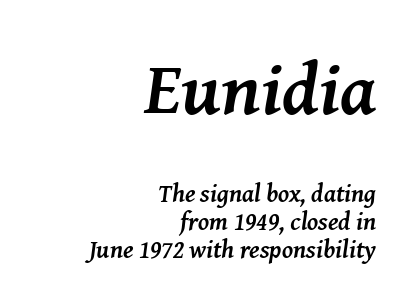
Q: Is the text bold? A: Yes.
Q: Is the text italic (slanted)? A: Yes, it leans right by about 8 degrees.
Q: Is the typeface a serif or a sans-serif typeface? A: Serif.
Q: Is the text underlined? A: No.
Q: How is the paragraph aligned? A: Right-aligned.
Q: Is the spacing between letters normal or unusually wide? A: Normal.
Q: Is the spacing between lines tight, normal or loose? A: Tight.
Q: Which block of text is set in a larger size, the first (top) or the second (bottom)? A: The first (top) one.
Q: Width (condensed, normal, or wide)? A: Normal.
Q: Stroke contrast? A: Medium.
Q: x-height? A: Medium.
Q: Monospaced? A: No.
